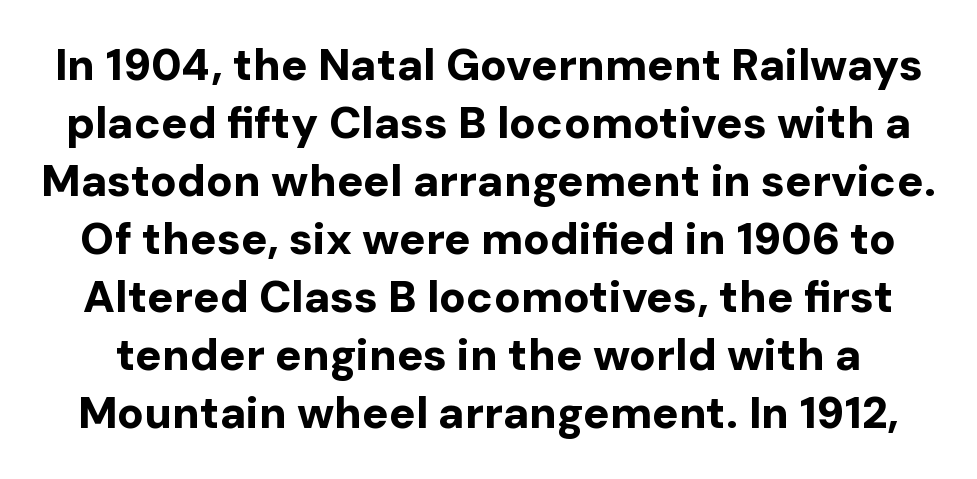
The image shows 44 px bold sans-serif type, upright; set normal line spacing (1.32x), normal letter spacing, not underlined; low stroke contrast and a medium x-height.
